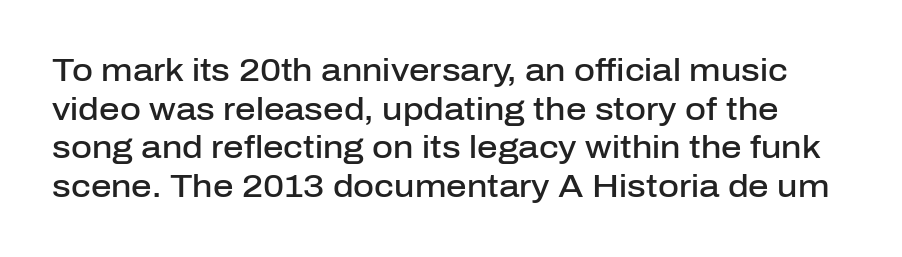
Q: Is the text bold? A: Semi-bold.
Q: Is the text italic (slanted)? A: No, it is upright.
Q: Is the typeface a serif or a sans-serif typeface? A: Sans-serif.
Q: Is the text underlined? A: No.
Q: Is the spacing between letters normal or unusually wide? A: Normal.
Q: Width (condensed, normal, or wide)? A: Normal.
Q: Stroke contrast? A: Low.
Q: x-height? A: Medium.
Q: Monospaced? A: No.
